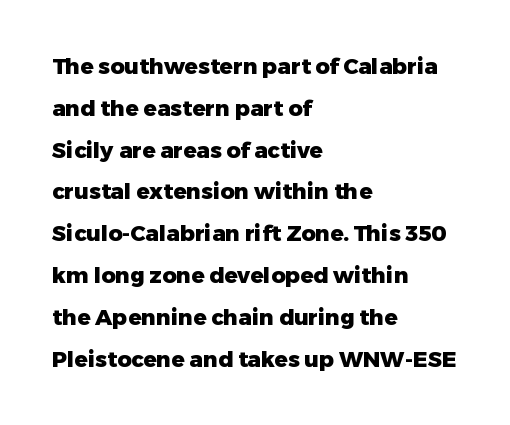
A typesetter would call this zero additional tracking. The lettering holds an erect, upright posture throughout. Underline: absent. How heavy is the stroke? Heavy — this is a bold. Does the copy run flush right? No — it runs flush left.
